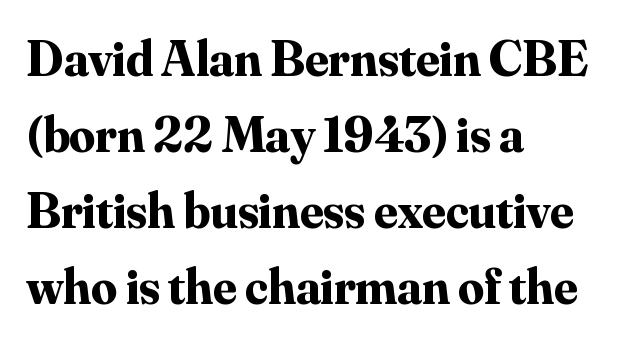
{"serif": "yes", "italic": "no", "bold": "yes", "weight": "bold", "width": "normal", "stroke_contrast": "medium", "x_height": "small", "monospaced": "no", "underline": "no", "align": "left", "line_spacing": "normal", "line_spacing_ratio": 1.49, "letter_spacing": "normal", "letter_spacing_em": 0.0, "glyph_px": 51}
